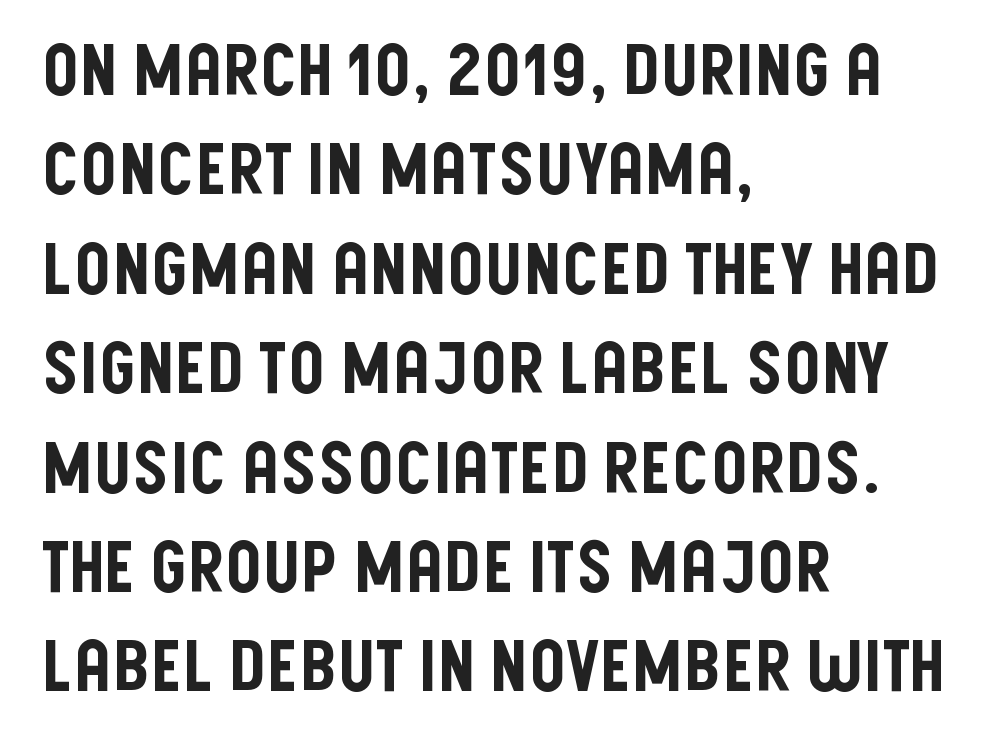
Q: Is the text italic (slanted)? A: No, it is upright.
Q: Is the typeface a serif or a sans-serif typeface? A: Sans-serif.
Q: Is the text underlined? A: No.
Q: How is the paragraph aligned? A: Left-aligned.
Q: Is the spacing between letters normal or unusually wide? A: Normal.
Q: Is the spacing between lines tight, normal or loose? A: Normal.
Q: Width (condensed, normal, or wide)? A: Condensed.
Q: Stroke contrast? A: Low.
Q: x-height? A: Large.
Q: Monospaced? A: No.
